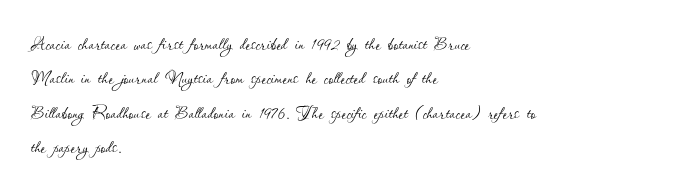
The image shows 23 px text type; set left-aligned, normal line spacing (1.49x), normal letter spacing, not underlined.
